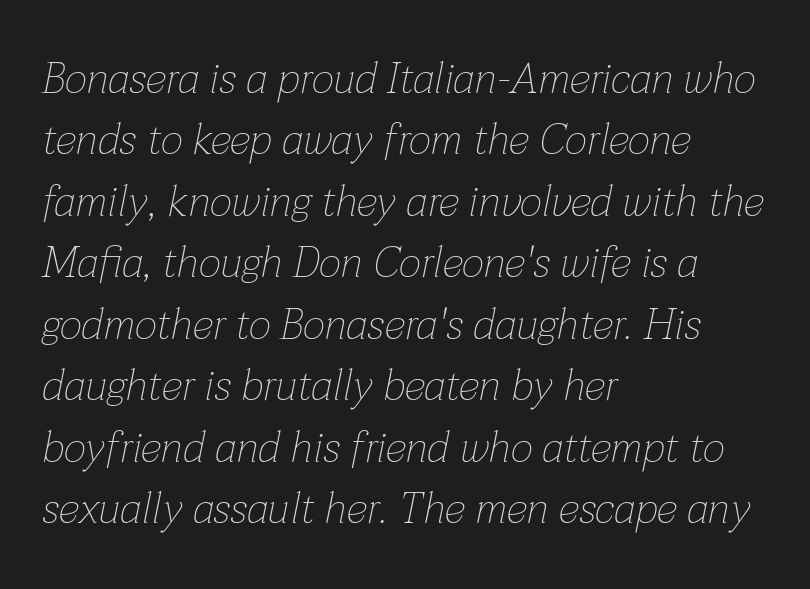
The image shows 43 px thin type, italic (leaning right); set left-aligned, normal line spacing (1.43x), normal letter spacing, not underlined; low stroke contrast and a medium x-height.
